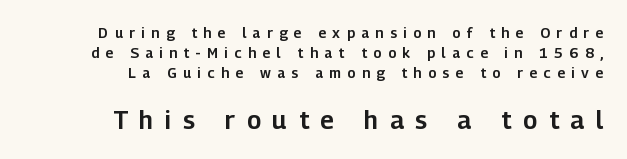
Designer's note — italics off, roman on. Anything drawn beneath the words? Only blank space. How would I describe the line gaps? Plain and ordinary. Loose tracking; the words dissolve into strings of separated letters.
